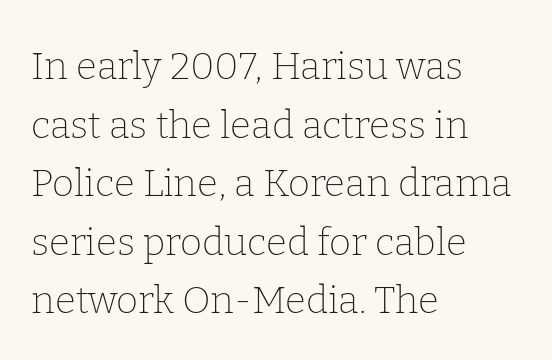
Q: Is the text bold? A: No.
Q: Is the text italic (slanted)? A: No, it is upright.
Q: Is the typeface a serif or a sans-serif typeface? A: Serif.
Q: Is the text underlined? A: No.
Q: How is the paragraph aligned? A: Left-aligned.
Q: Is the spacing between letters normal or unusually wide? A: Normal.
Q: Is the spacing between lines tight, normal or loose? A: Normal.
Q: Width (condensed, normal, or wide)? A: Normal.
Q: Stroke contrast? A: Low.
Q: x-height? A: Medium.
Q: Monospaced? A: No.
